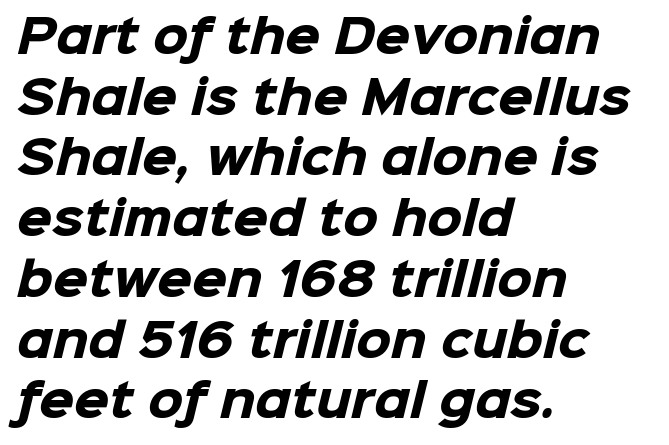
Q: Is the text bold? A: Yes.
Q: Is the typeface a serif or a sans-serif typeface? A: Sans-serif.
Q: Is the text underlined? A: No.
Q: How is the paragraph aligned? A: Left-aligned.
Q: Is the spacing between letters normal or unusually wide? A: Normal.
Q: Is the spacing between lines tight, normal or loose? A: Normal.
Q: Width (condensed, normal, or wide)? A: Normal.
Q: Stroke contrast? A: Low.
Q: x-height? A: Medium.
Q: Monospaced? A: No.
